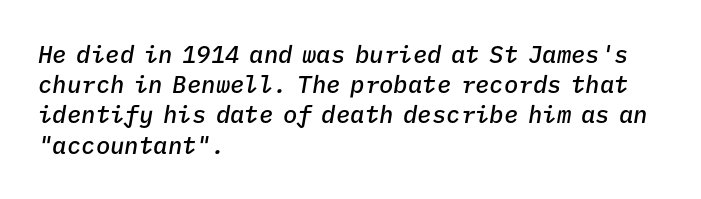
Q: Is the text bold? A: Semi-bold.
Q: Is the text italic (slanted)? A: Yes, it leans right by about 9 degrees.
Q: Is the text underlined? A: No.
Q: How is the paragraph aligned? A: Left-aligned.
Q: Is the spacing between letters normal or unusually wide? A: Normal.
Q: Is the spacing between lines tight, normal or loose? A: Normal.
